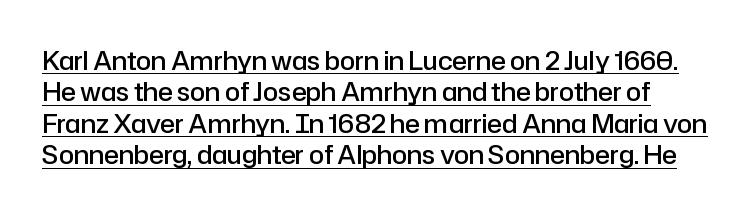
The image shows 25 px text type, upright; set normal line spacing (1.26x), normal letter spacing, underlined.
